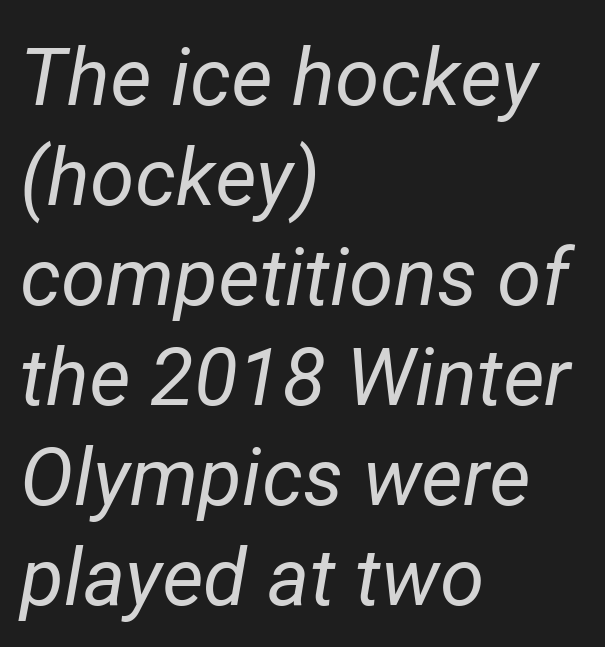
Q: Is the text bold? A: No.
Q: Is the text italic (slanted)? A: Yes, it leans right by about 12 degrees.
Q: Is the text underlined? A: No.
Q: How is the paragraph aligned? A: Left-aligned.
Q: Is the spacing between letters normal or unusually wide? A: Normal.
Q: Is the spacing between lines tight, normal or loose? A: Normal.
Q: Width (condensed, normal, or wide)? A: Normal.
Q: Stroke contrast? A: Low.
Q: x-height? A: Medium.
Q: Monospaced? A: No.
